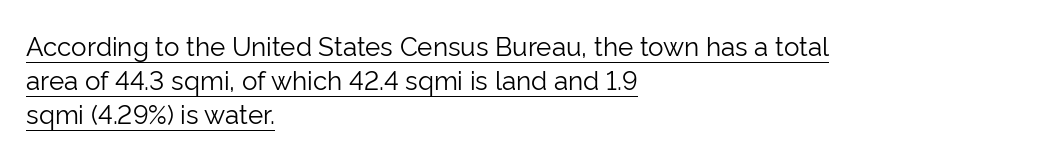
Q: Is the text bold? A: No.
Q: Is the text italic (slanted)? A: No, it is upright.
Q: Is the text underlined? A: Yes.
Q: How is the paragraph aligned? A: Left-aligned.
Q: Is the spacing between letters normal or unusually wide? A: Normal.
Q: Is the spacing between lines tight, normal or loose? A: Normal.
